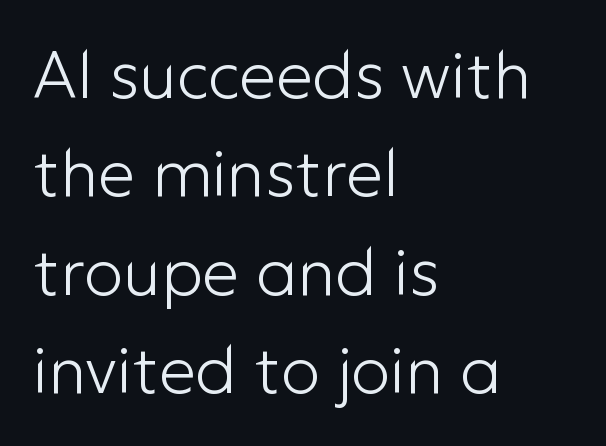
The image shows 66 px light sans-serif type, upright; set left-aligned, normal line spacing (1.49x), normal letter spacing, not underlined; low stroke contrast and a medium x-height.
